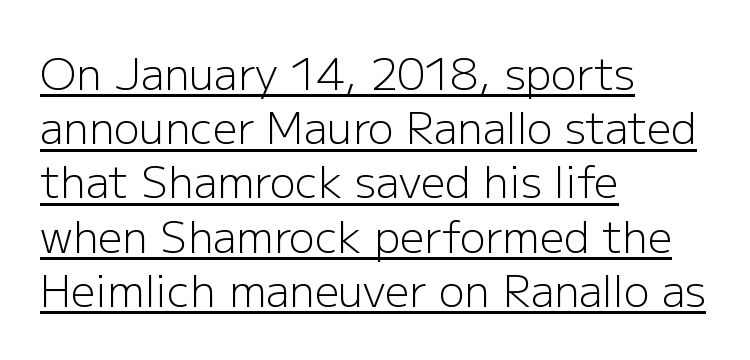
{"serif": "no", "italic": "no", "bold": "no", "weight": "light", "width": "normal", "stroke_contrast": "low", "x_height": "medium", "monospaced": "no", "underline": "yes", "align": "left", "line_spacing": "normal", "line_spacing_ratio": 1.26, "letter_spacing": "normal", "letter_spacing_em": 0.0, "glyph_px": 43}
